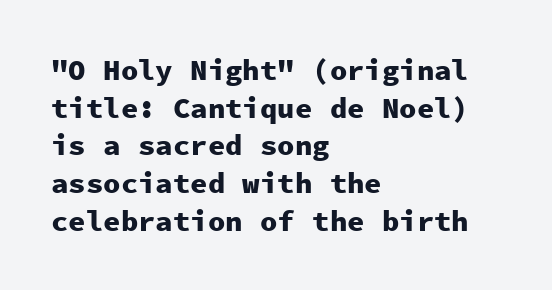
{"serif": "no", "italic": "no", "bold": "yes", "weight": "heavy", "width": "normal", "stroke_contrast": "low", "x_height": "medium", "monospaced": "yes", "underline": "no", "align": "left", "line_spacing": "normal", "line_spacing_ratio": 1.3, "letter_spacing": "normal", "letter_spacing_em": 0.0, "glyph_px": 29}
